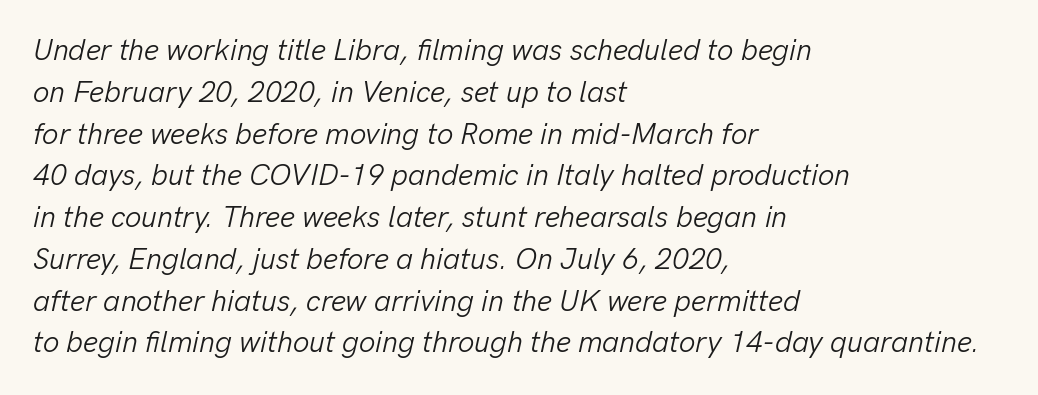
The string is rendered with underlining switched off. Notice how the passage keeps a crisp vertical edge on the left only. Nobody touched the tracking dial on this one. Notice how the stems are inclined rather than vertical — that's the hallmark of italics. Do the characters align in a grid? No, the font is proportional.
